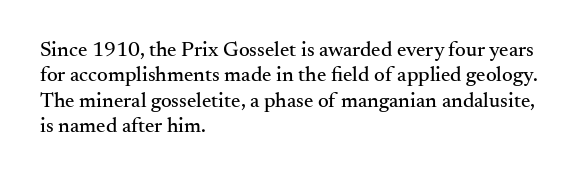
Short and long lines alike share a common starting point at left. Letters rest on an invisible, unmarked baseline. No extra tracking has been applied to these lines. Is there any slant? The stems are plumb.
